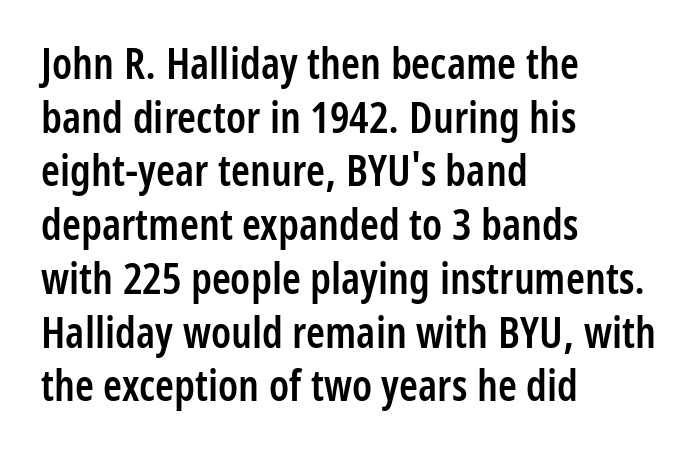
Q: Is the text bold? A: Semi-bold.
Q: Is the text italic (slanted)? A: No, it is upright.
Q: Is the typeface a serif or a sans-serif typeface? A: Sans-serif.
Q: Is the text underlined? A: No.
Q: How is the paragraph aligned? A: Left-aligned.
Q: Is the spacing between letters normal or unusually wide? A: Normal.
Q: Is the spacing between lines tight, normal or loose? A: Normal.
Q: Width (condensed, normal, or wide)? A: Condensed.
Q: Stroke contrast? A: Low.
Q: x-height? A: Medium.
Q: Monospaced? A: No.
